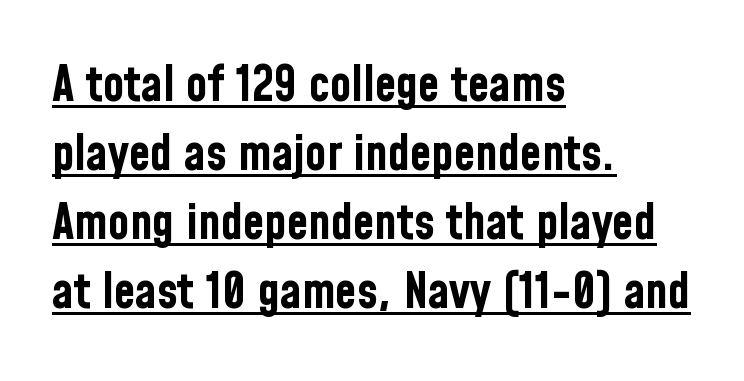
{"serif": "no", "italic": "no", "bold": "yes", "weight": "bold", "width": "condensed", "stroke_contrast": "low", "x_height": "medium", "monospaced": "no", "underline": "yes", "align": "left", "line_spacing": "normal", "line_spacing_ratio": 1.41, "letter_spacing": "normal", "letter_spacing_em": 0.0, "glyph_px": 49}
